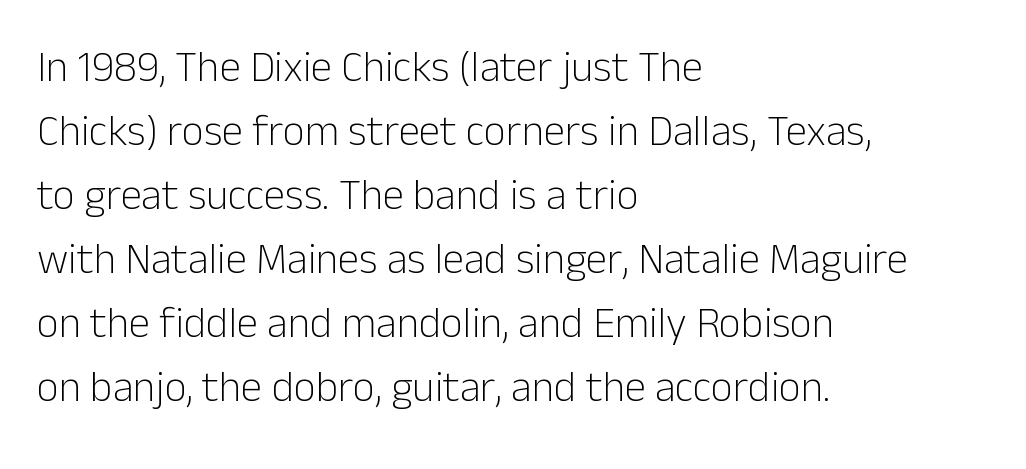
Weight: in the light-to-regular range. This sample uses a sans-serif face. Any mark beneath the type? The region is blank. These lines sit exactly where default settings would place them. These lines are rendered in a variable-pitch font. The paragraph has a hard left edge and a soft right edge.
